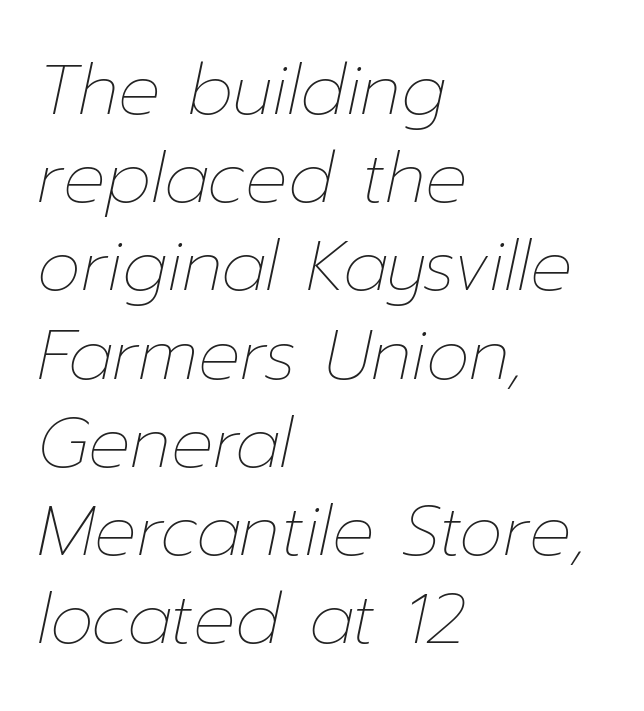
Q: Is the text bold? A: No.
Q: Is the text italic (slanted)? A: Yes, it leans right by about 12 degrees.
Q: Is the text underlined? A: No.
Q: How is the paragraph aligned? A: Left-aligned.
Q: Is the spacing between letters normal or unusually wide? A: Normal.
Q: Is the spacing between lines tight, normal or loose? A: Normal.
Q: Width (condensed, normal, or wide)? A: Normal.
Q: Stroke contrast? A: Low.
Q: x-height? A: Medium.
Q: Monospaced? A: No.
